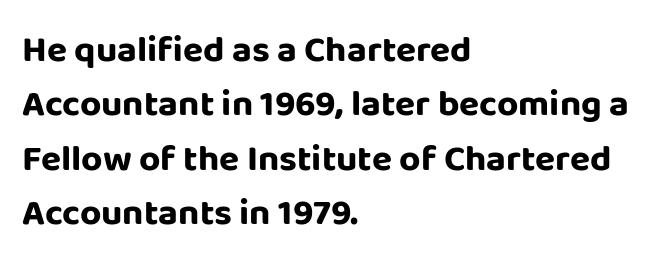
Q: Is the text bold? A: Yes.
Q: Is the text italic (slanted)? A: No, it is upright.
Q: Is the typeface a serif or a sans-serif typeface? A: Sans-serif.
Q: Is the text underlined? A: No.
Q: How is the paragraph aligned? A: Left-aligned.
Q: Is the spacing between letters normal or unusually wide? A: Normal.
Q: Is the spacing between lines tight, normal or loose? A: Normal.
Q: Width (condensed, normal, or wide)? A: Normal.
Q: Stroke contrast? A: Low.
Q: x-height? A: Large.
Q: Monospaced? A: No.
